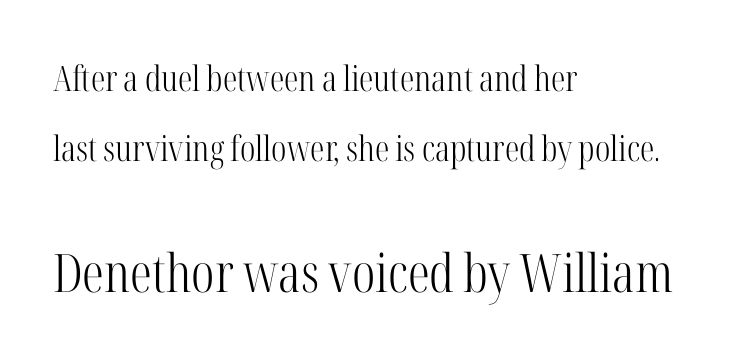
Q: Is the text bold? A: No.
Q: Is the text italic (slanted)? A: No, it is upright.
Q: Is the typeface a serif or a sans-serif typeface? A: Serif.
Q: Is the text underlined? A: No.
Q: How is the paragraph aligned? A: Left-aligned.
Q: Is the spacing between letters normal or unusually wide? A: Normal.
Q: Is the spacing between lines tight, normal or loose? A: Loose.
Q: Which block of text is set in a larger size, the first (top) or the second (bottom)? A: The second (bottom) one.
Q: Width (condensed, normal, or wide)? A: Condensed.
Q: Stroke contrast? A: High.
Q: x-height? A: Medium.
Q: Monospaced? A: No.
